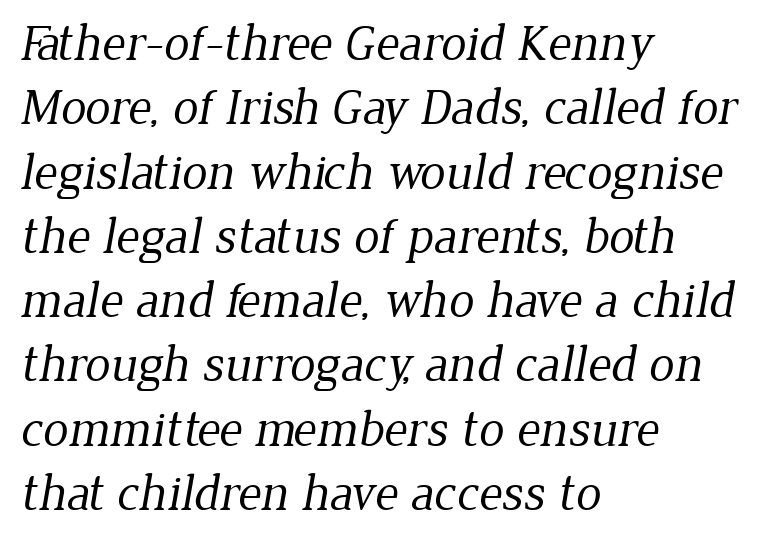
Q: Is the text bold? A: No.
Q: Is the typeface a serif or a sans-serif typeface? A: Serif.
Q: Is the text underlined? A: No.
Q: How is the paragraph aligned? A: Left-aligned.
Q: Is the spacing between letters normal or unusually wide? A: Normal.
Q: Is the spacing between lines tight, normal or loose? A: Normal.
Q: Width (condensed, normal, or wide)? A: Normal.
Q: Stroke contrast? A: Low.
Q: x-height? A: Medium.
Q: Monospaced? A: No.
